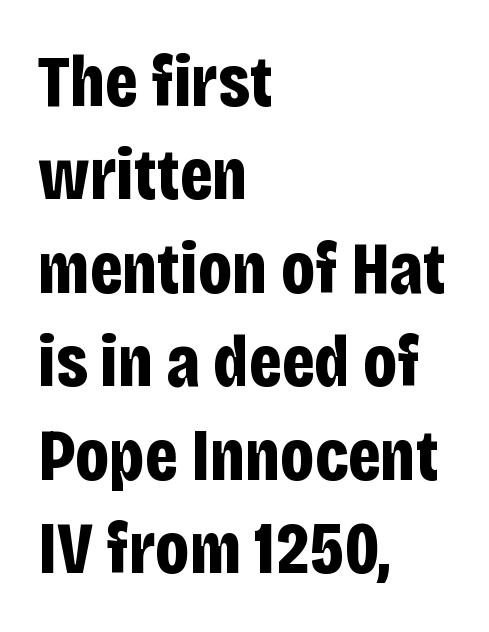
The image shows 73 px bold, condensed sans-serif type, upright; set left-aligned, normal line spacing (1.28x), normal letter spacing, not underlined; low stroke contrast and a large x-height.
